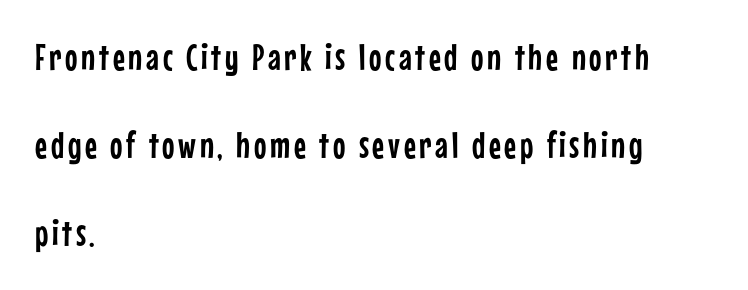
The image shows 37 px condensed sans-serif type, upright; set left-aligned, loose line spacing (2.38x), not underlined; low stroke contrast and a medium x-height.
